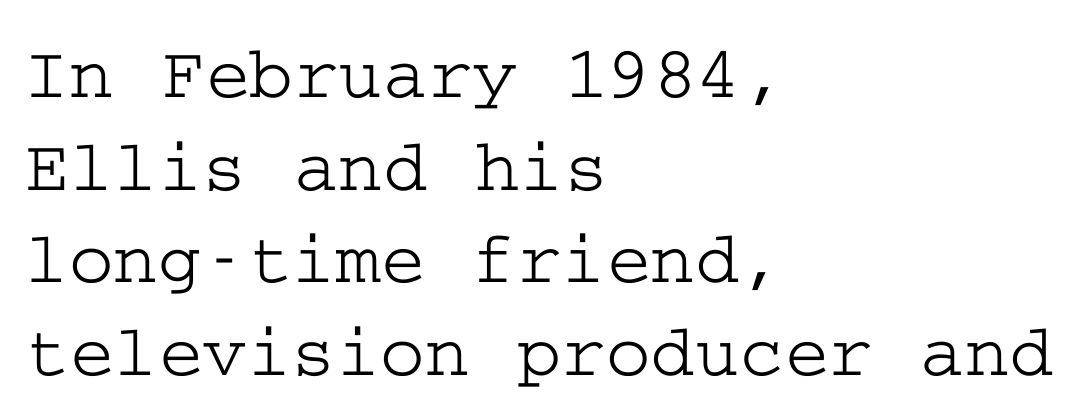
The image shows 76 px wide serif type, upright; set left-aligned, line spacing 1.22x, normal letter spacing, not underlined; low stroke contrast and a medium x-height.
